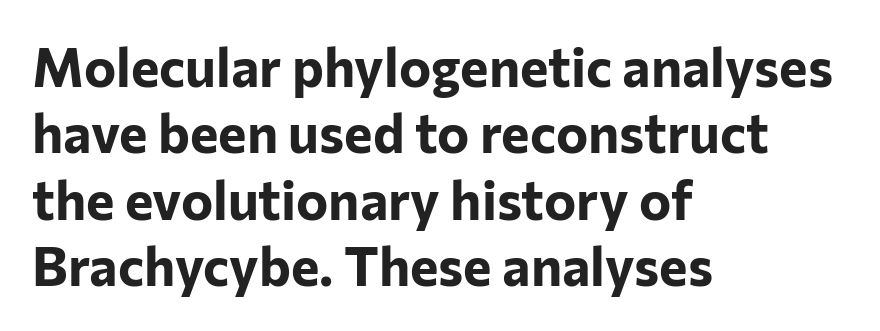
Q: Is the text bold? A: Yes.
Q: Is the text italic (slanted)? A: No, it is upright.
Q: Is the typeface a serif or a sans-serif typeface? A: Sans-serif.
Q: Is the text underlined? A: No.
Q: How is the paragraph aligned? A: Left-aligned.
Q: Is the spacing between letters normal or unusually wide? A: Normal.
Q: Width (condensed, normal, or wide)? A: Normal.
Q: Stroke contrast? A: Low.
Q: x-height? A: Medium.
Q: Monospaced? A: No.
